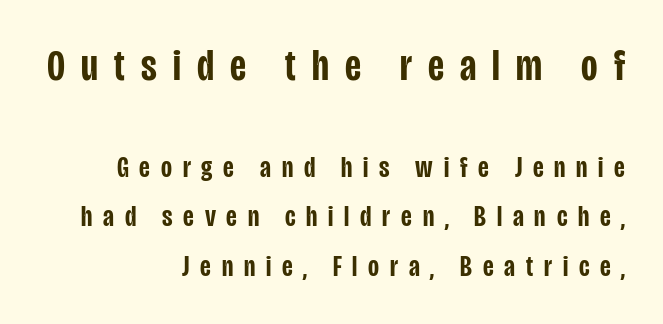
This rendering features lettering with no underline. Between one letter and the next there's a generous, obvious gap. A typesetter would mark this as roman, not italic. The letters are semibold — heavier than regular but short of a full bold. The passage shown is typeset with a sans-serif family. A student would notice the top passage is typeset larger than what follows.
